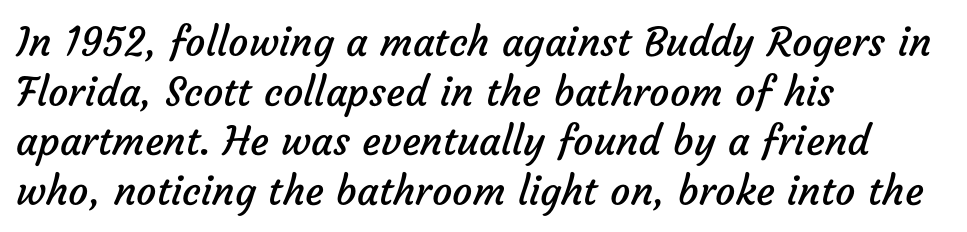
Q: Is the text bold? A: No.
Q: Is the typeface a serif or a sans-serif typeface? A: Sans-serif.
Q: Is the text underlined? A: No.
Q: How is the paragraph aligned? A: Left-aligned.
Q: Is the spacing between letters normal or unusually wide? A: Normal.
Q: Width (condensed, normal, or wide)? A: Normal.
Q: Stroke contrast? A: Low.
Q: x-height? A: Medium.
Q: Monospaced? A: No.
